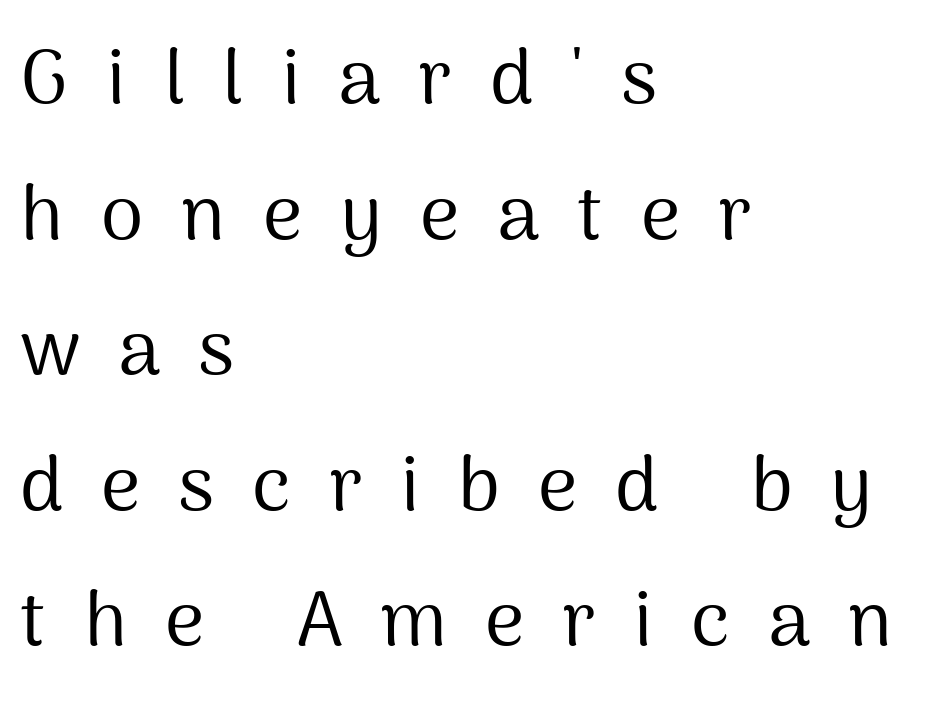
The image shows 77 px regular-weight sans-serif type, upright; set left-aligned, line spacing 1.76x, unusually wide letter spacing (+0.49 em), not underlined; medium stroke contrast and a medium x-height.
